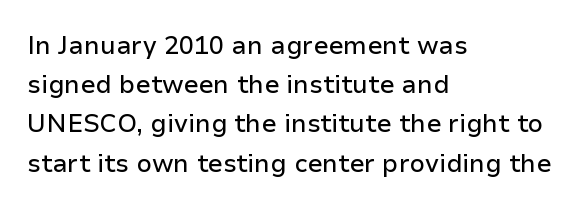
The foot of each line stays bare and open. Upright lettering throughout. Characters follow at the spacing the type designer built in. Line spacing here is normal.
